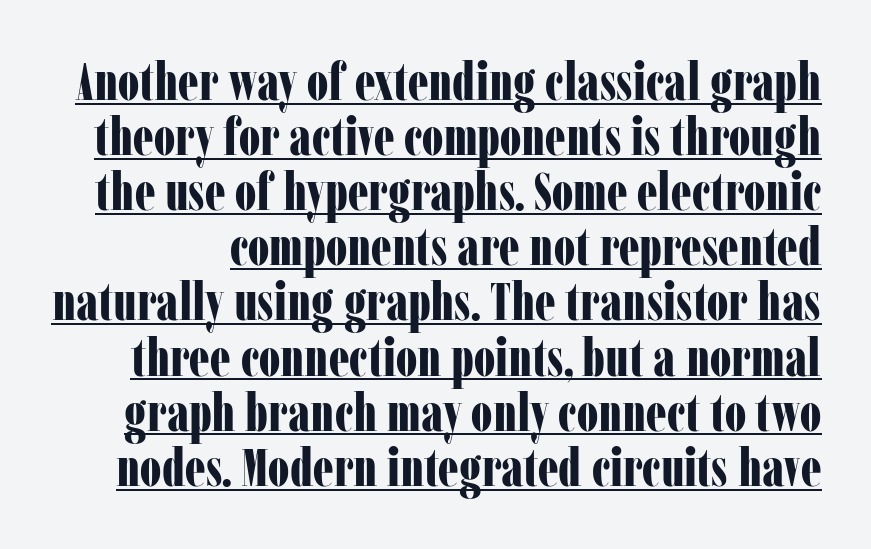
{"serif": "yes", "italic": "no", "bold": "yes", "weight": "bold", "width": "condensed", "stroke_contrast": "low", "x_height": "medium", "monospaced": "no", "underline": "yes", "line_spacing": "tight", "line_spacing_ratio": 1.06, "letter_spacing": "normal", "letter_spacing_em": 0.0, "glyph_px": 52}
